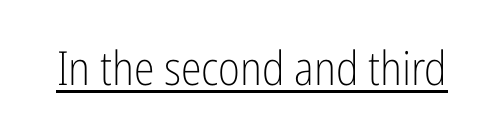
{"serif": "no", "italic": "no", "bold": "no", "weight": "light", "width": "condensed", "stroke_contrast": "low", "x_height": "medium", "monospaced": "no", "underline": "yes", "letter_spacing": "normal", "letter_spacing_em": 0.0, "glyph_px": 47}
